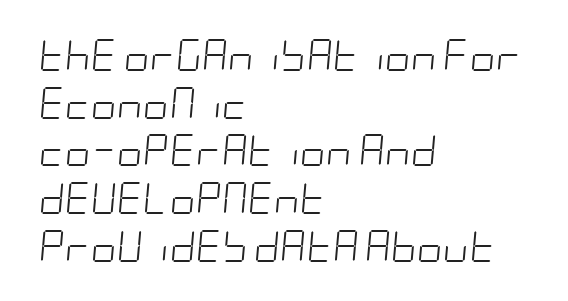
The image shows 32 px light, condensed type, italic (leaning right); set left-aligned, normal line spacing (1.49x), normal letter spacing, not underlined; low stroke contrast and a large x-height.
